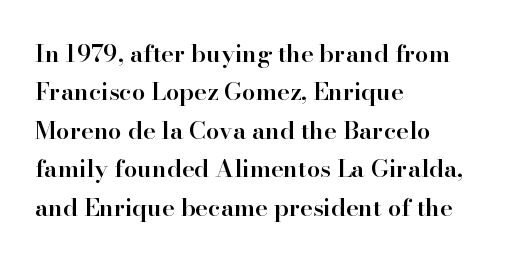
Q: Is the text bold? A: Semi-bold.
Q: Is the text italic (slanted)? A: No, it is upright.
Q: Is the text underlined? A: No.
Q: How is the paragraph aligned? A: Left-aligned.
Q: Is the spacing between letters normal or unusually wide? A: Normal.
Q: Is the spacing between lines tight, normal or loose? A: Normal.
